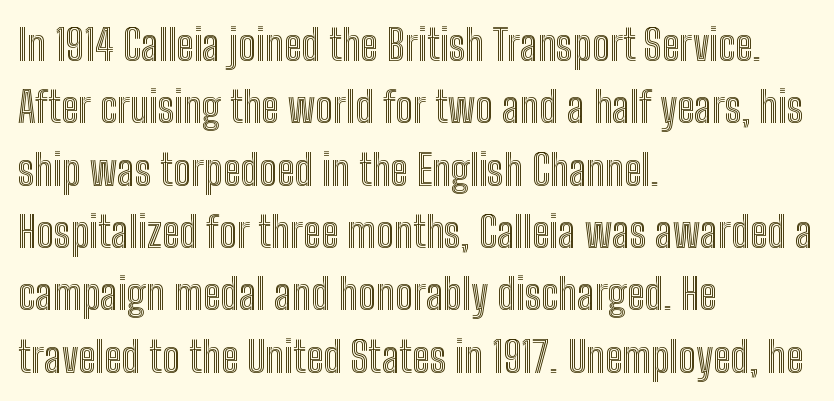
Q: Is the text italic (slanted)? A: No, it is upright.
Q: Is the text underlined? A: No.
Q: How is the paragraph aligned? A: Left-aligned.
Q: Is the spacing between letters normal or unusually wide? A: Normal.
Q: Is the spacing between lines tight, normal or loose? A: Normal.
Q: Width (condensed, normal, or wide)? A: Condensed.
Q: x-height? A: Medium.
Q: Monospaced? A: No.
